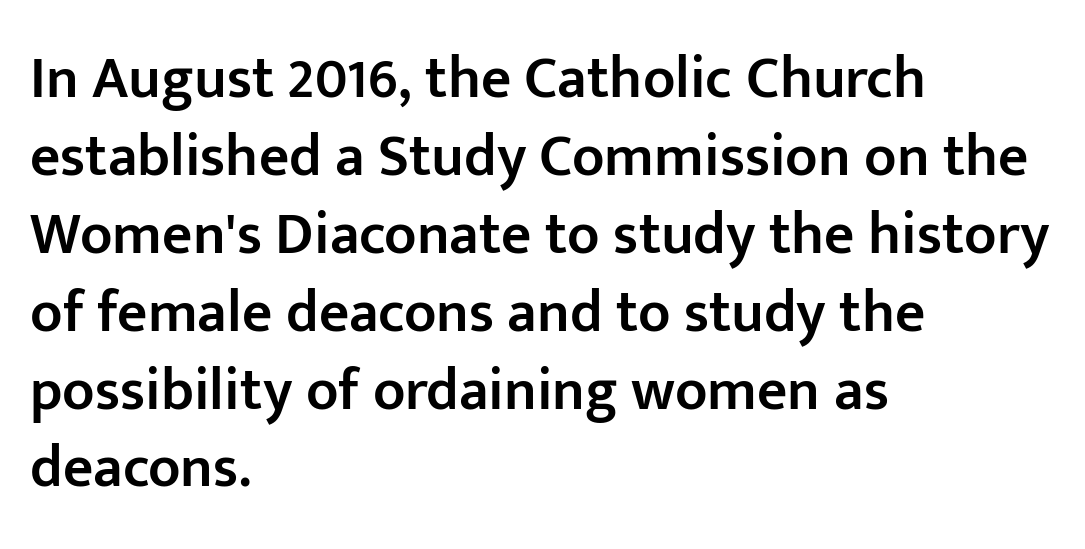
{"serif": "no", "italic": "no", "bold": "semi", "weight": "semibold", "width": "normal", "stroke_contrast": "low", "x_height": "medium", "monospaced": "no", "underline": "no", "align": "left", "line_spacing": "normal", "line_spacing_ratio": 1.32, "letter_spacing": "normal", "letter_spacing_em": 0.0, "glyph_px": 59}
